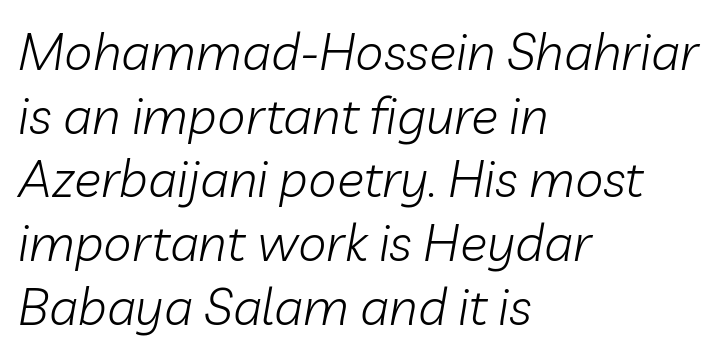
The image shows 51 px light type, italic (leaning right); set left-aligned, normal line spacing (1.25x), normal letter spacing, not underlined; low stroke contrast and a medium x-height.
